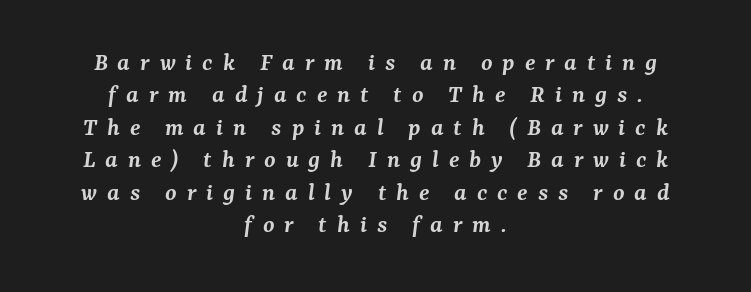
The image shows 26 px text type, italic (leaning right); set centered, normal line spacing (1.25x), unusually wide letter spacing (+0.38 em), not underlined.
